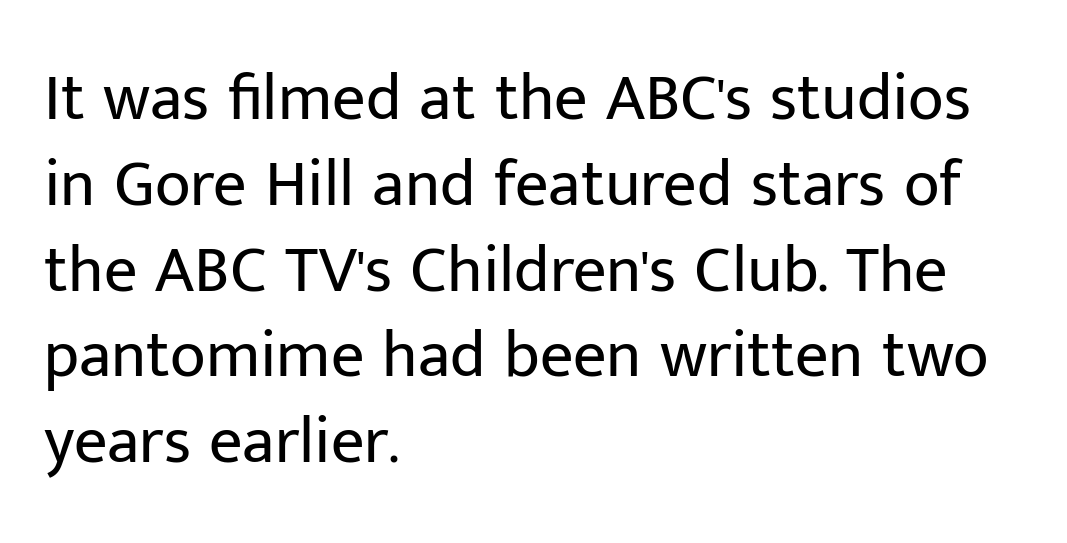
This rendering uses left alignment, leaving the right contour irregular. Rule under the text: the space is simply empty. Each letter keeps its own natural width here, so spacing adapts to shape. Regarding serifs, this sample does without them. A roman cut, with each character standing at attention.
